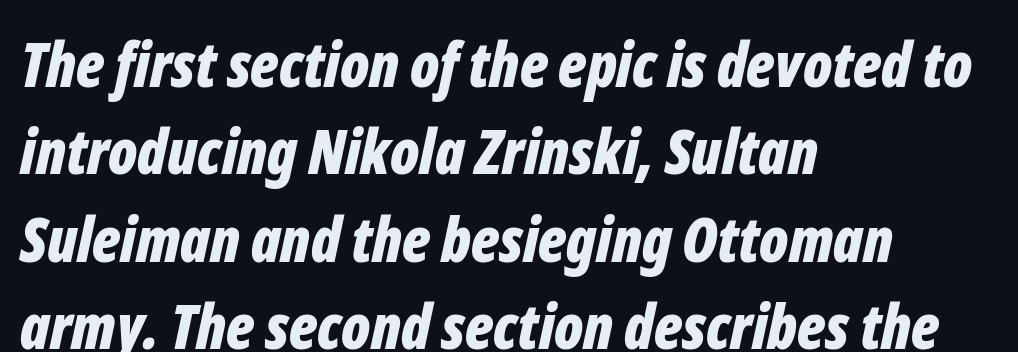
{"italic": "yes", "lean": "right", "slant_degrees": 12, "bold": "yes", "weight": "bold", "width": "condensed", "stroke_contrast": "low", "x_height": "medium", "monospaced": "no", "underline": "no", "align": "left", "line_spacing": "normal", "line_spacing_ratio": 1.41, "letter_spacing": "normal", "letter_spacing_em": 0.0, "glyph_px": 62}
